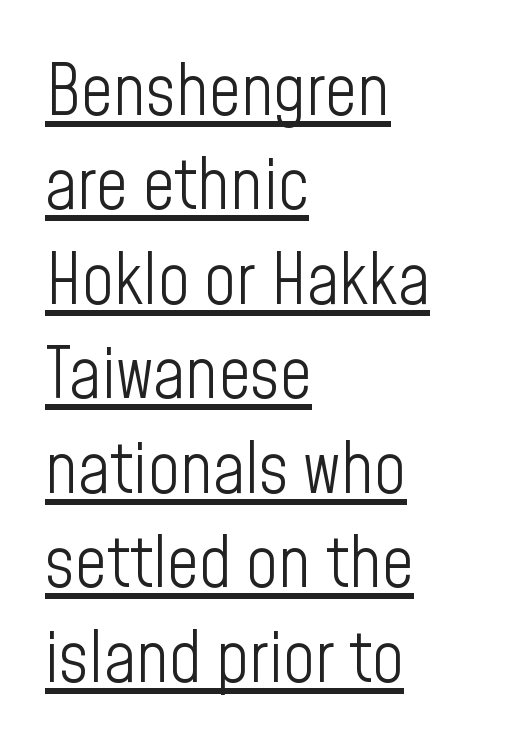
Style check: upright. This block has exactly the height ordinary leading produces. Looks like regular typesetting: each glyph gets only the width it needs. Looks like someone drew a line under every word here. Reading down the block, your eye returns to a fixed left position each line.
